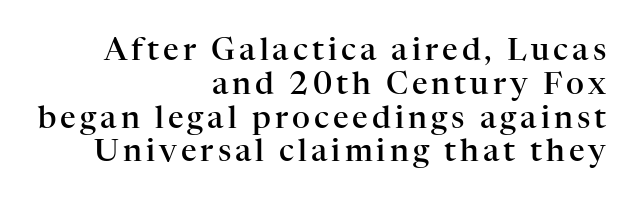
Q: Is the text bold? A: Semi-bold.
Q: Is the text italic (slanted)? A: No, it is upright.
Q: Is the typeface a serif or a sans-serif typeface? A: Serif.
Q: Is the text underlined? A: No.
Q: How is the paragraph aligned? A: Right-aligned.
Q: Is the spacing between lines tight, normal or loose? A: Tight.
Q: Width (condensed, normal, or wide)? A: Normal.
Q: Stroke contrast? A: High.
Q: x-height? A: Medium.
Q: Monospaced? A: No.
